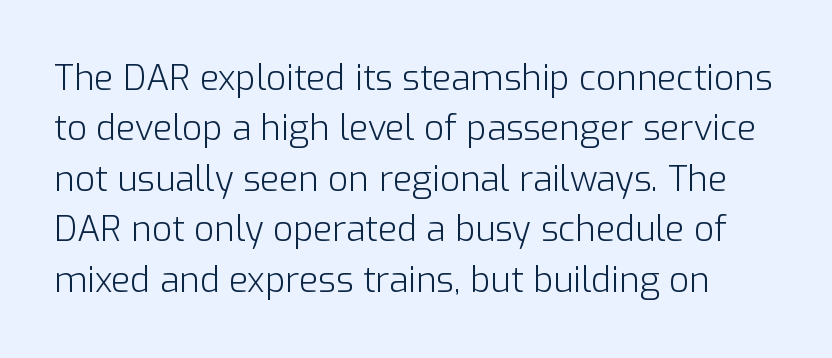
{"serif": "no", "italic": "no", "bold": "no", "weight": "light", "width": "normal", "stroke_contrast": "low", "x_height": "medium", "monospaced": "no", "underline": "no", "line_spacing": "normal", "line_spacing_ratio": 1.44, "letter_spacing": "normal", "letter_spacing_em": 0.0, "glyph_px": 35}
